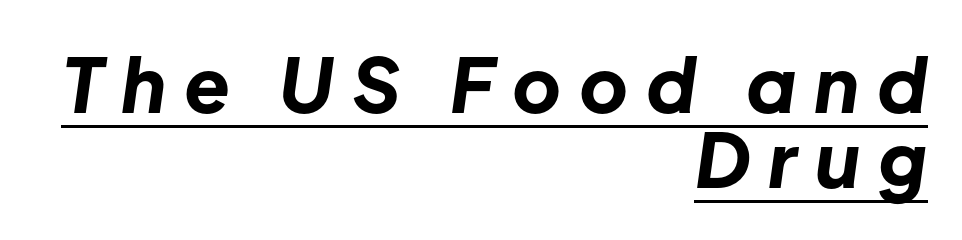
{"italic": "yes", "lean": "right", "slant_degrees": 8, "bold": "yes", "weight": "bold", "width": "normal", "stroke_contrast": "low", "x_height": "medium", "monospaced": "no", "underline": "yes", "align": "right", "line_spacing": "tight", "line_spacing_ratio": 1.0, "letter_spacing": "wide", "letter_spacing_em": 0.24, "glyph_px": 75}
